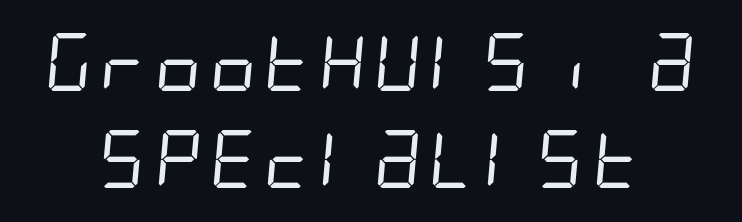
{"serif": "no", "bold": "no", "weight": "regular", "width": "condensed", "stroke_contrast": "low", "x_height": "large", "underline": "no", "align": "center", "line_spacing": "normal", "line_spacing_ratio": 1.68, "letter_spacing": "normal", "letter_spacing_em": 0.0, "glyph_px": 58}
